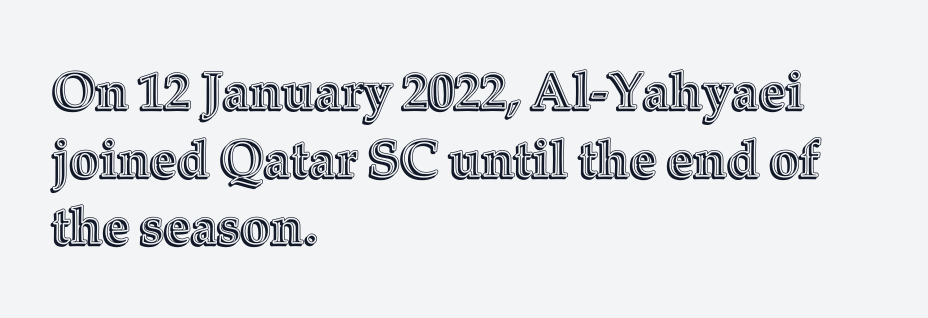
Q: Is the text italic (slanted)? A: No, it is upright.
Q: Is the text underlined? A: No.
Q: How is the paragraph aligned? A: Left-aligned.
Q: Is the spacing between letters normal or unusually wide? A: Normal.
Q: Is the spacing between lines tight, normal or loose? A: Normal.
Q: Width (condensed, normal, or wide)? A: Normal.
Q: x-height? A: Medium.
Q: Monospaced? A: No.
